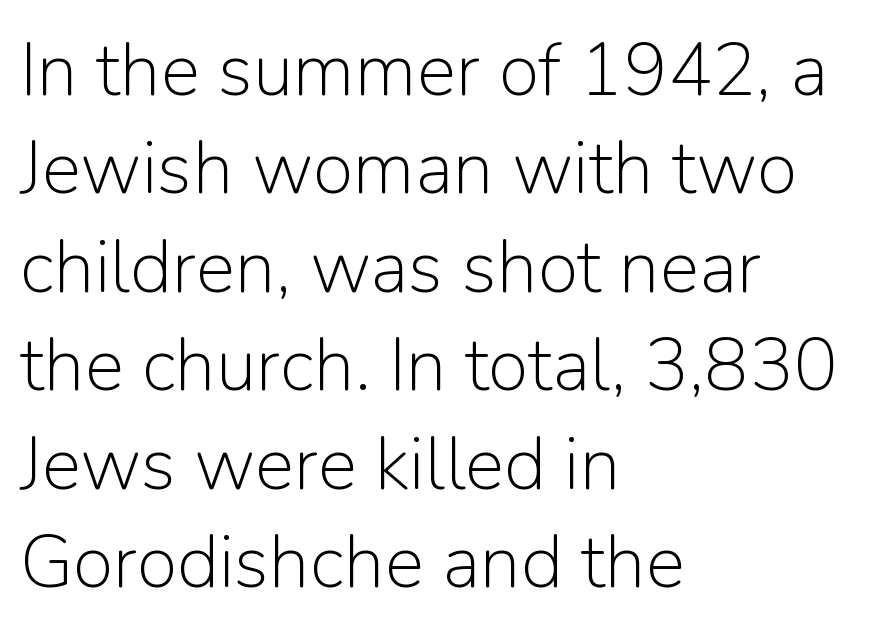
{"serif": "no", "italic": "no", "bold": "no", "weight": "light", "width": "normal", "stroke_contrast": "low", "x_height": "medium", "monospaced": "no", "underline": "no", "align": "left", "line_spacing": "normal", "line_spacing_ratio": 1.33, "letter_spacing": "normal", "letter_spacing_em": 0.0, "glyph_px": 74}
